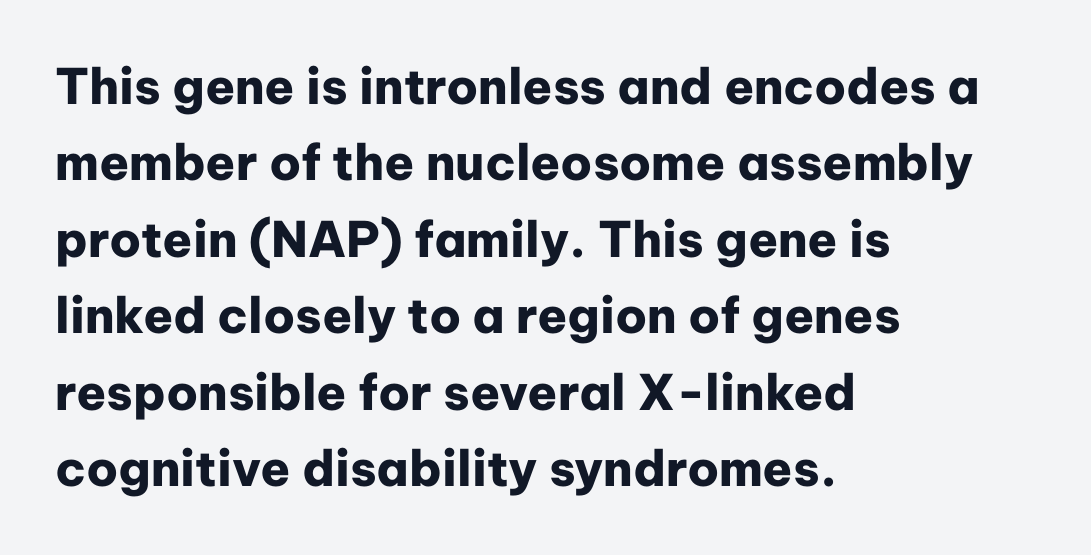
The passage shown has conventional tracking throughout. Nope, not italic — everything's standing straight. Regular leading. The space directly below the letters is spotless. Compared with a centered layout, this one pins lines to the left instead. A typesetter would call this proportional, since set widths differ per character.
